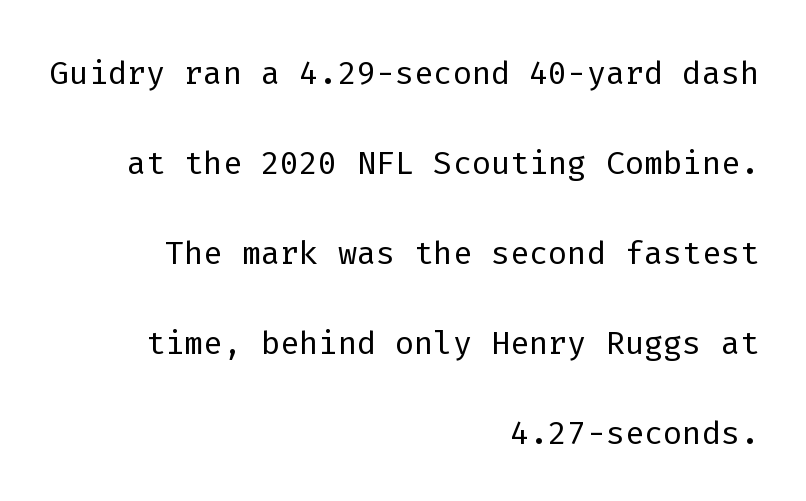
{"serif": "no", "italic": "no", "bold": "no", "weight": "light", "width": "normal", "stroke_contrast": "low", "x_height": "medium", "monospaced": "yes", "underline": "no", "align": "right", "line_spacing": "loose", "line_spacing_ratio": 2.0, "letter_spacing": "normal", "letter_spacing_em": 0.0, "glyph_px": 45}
